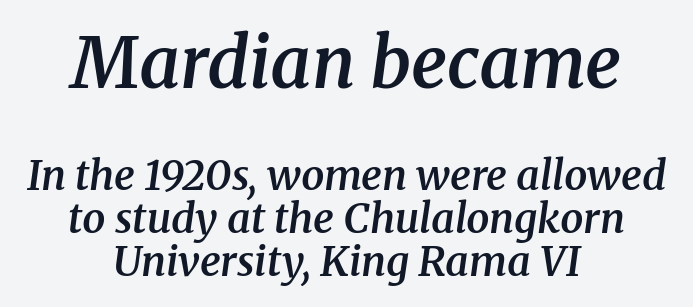
Looks like regular typesetting: each glyph gets only the width it needs. Block one is the big one; block two sits smaller underneath. I'd describe the lettering as semibold — firm but not a full bold. Quick note: interline space is minimal. These lines are centered, leaving both edges ragged. The passage shown leans; its letterforms are oblique.
